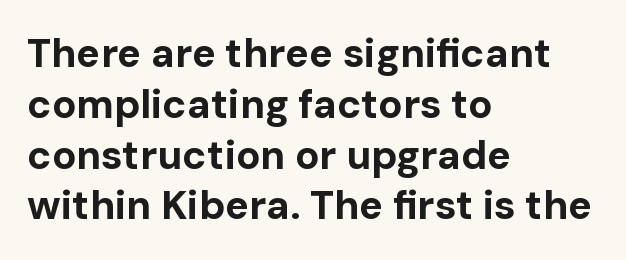
{"serif": "no", "italic": "no", "bold": "yes", "weight": "bold", "width": "normal", "stroke_contrast": "low", "x_height": "medium", "monospaced": "no", "underline": "no", "align": "left", "line_spacing": "normal", "line_spacing_ratio": 1.27, "letter_spacing": "normal", "letter_spacing_em": 0.0, "glyph_px": 40}
